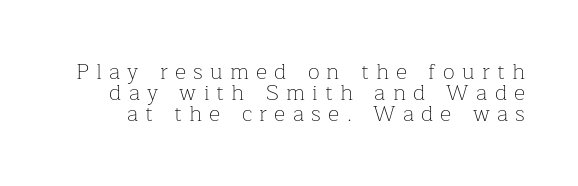
{"italic": "no", "bold": "no", "underline": "no", "line_spacing": "tight", "line_spacing_ratio": 0.96, "letter_spacing": "wide", "letter_spacing_em": 0.33, "glyph_px": 22}
